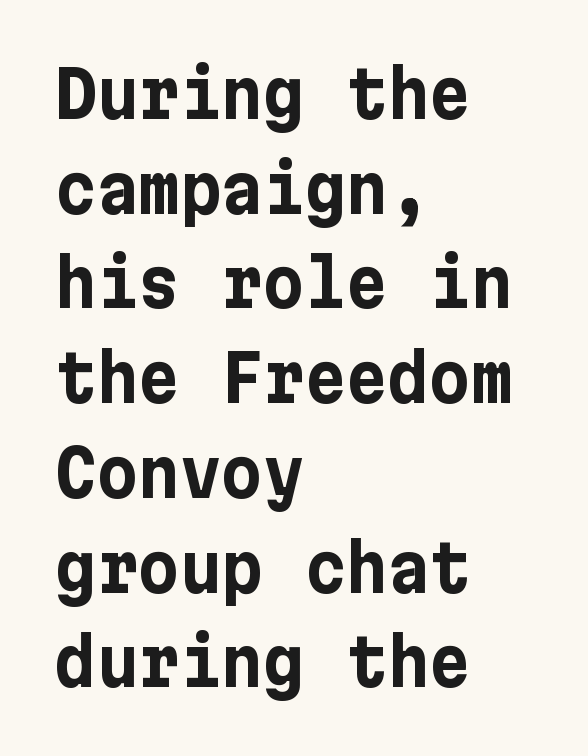
The image shows 64 px bold sans-serif type, upright; set left-aligned, normal line spacing (1.48x), normal letter spacing, not underlined; low stroke contrast and a medium x-height.
